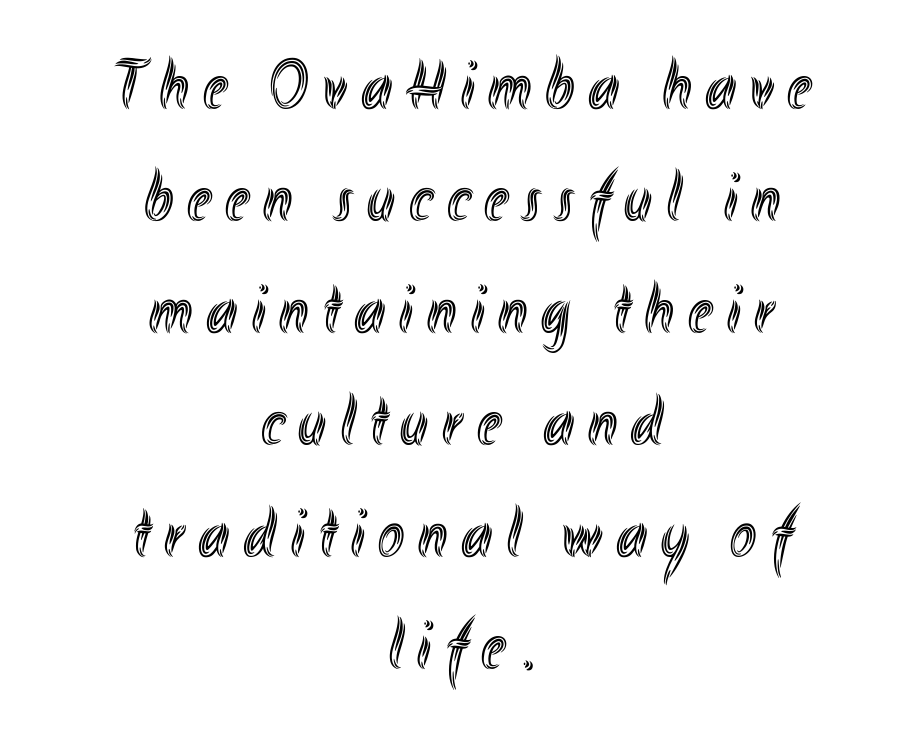
Q: Is the text italic (slanted)? A: Yes.
Q: Is the text underlined? A: No.
Q: How is the paragraph aligned? A: Centered.
Q: Is the spacing between letters normal or unusually wide? A: Unusually wide.
Q: Is the spacing between lines tight, normal or loose? A: Normal.
Q: Width (condensed, normal, or wide)? A: Condensed.
Q: x-height? A: Small.
Q: Monospaced? A: No.
